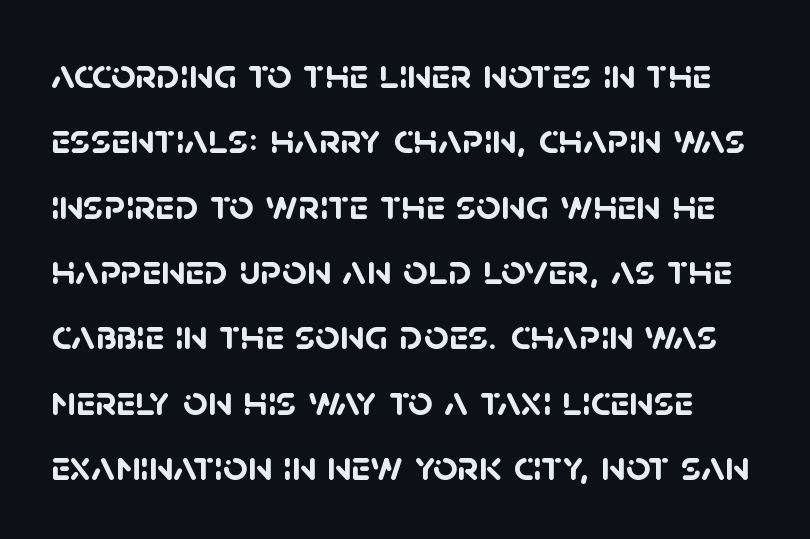
The block of text has a typical density, with ordinary space between rows. A bare baseline throughout the passage. Check where the strokes stop: nothing finishes them off — pure sans. Students, this is bold: see how much ink each stroke carries. The gaps between neighbouring characters are ordinary and unremarkable. The passage shown is typed in a proportional face where columns would drift.
